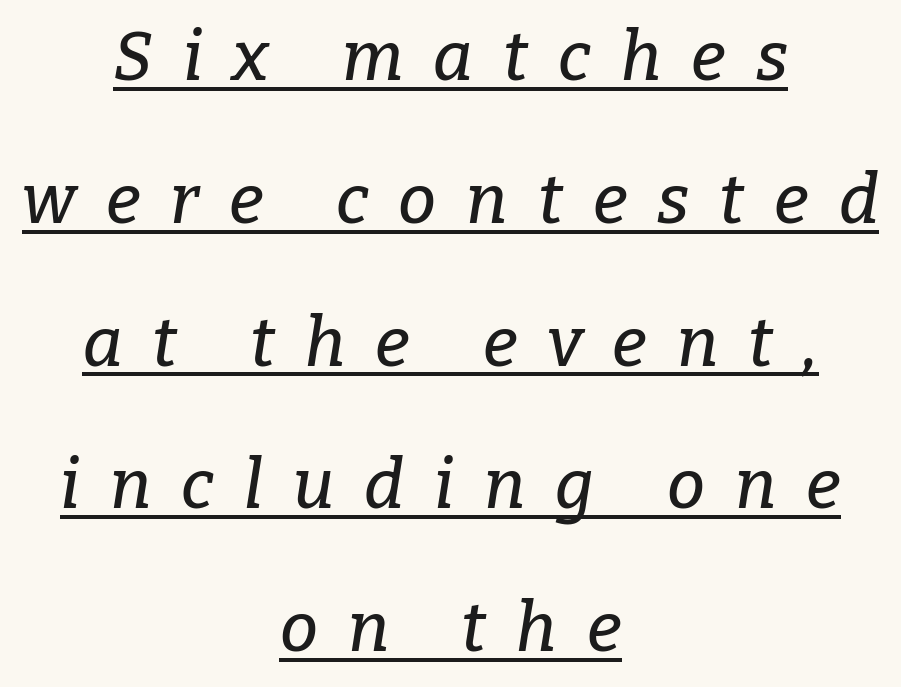
{"serif": "yes", "italic": "yes", "lean": "right", "slant_degrees": 9, "width": "normal", "stroke_contrast": "low", "x_height": "medium", "monospaced": "no", "underline": "yes", "align": "center", "line_spacing": "loose", "line_spacing_ratio": 2.1, "letter_spacing": "wide", "letter_spacing_em": 0.44, "glyph_px": 68}
